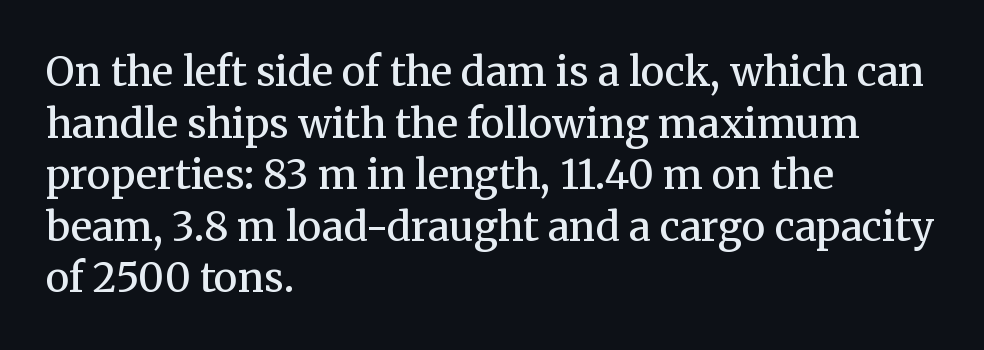
{"serif": "yes", "italic": "no", "bold": "semi", "weight": "semibold", "width": "normal", "stroke_contrast": "medium", "x_height": "medium", "monospaced": "no", "underline": "no", "align": "left", "line_spacing": "normal", "line_spacing_ratio": 1.29, "letter_spacing": "normal", "letter_spacing_em": 0.0, "glyph_px": 40}
